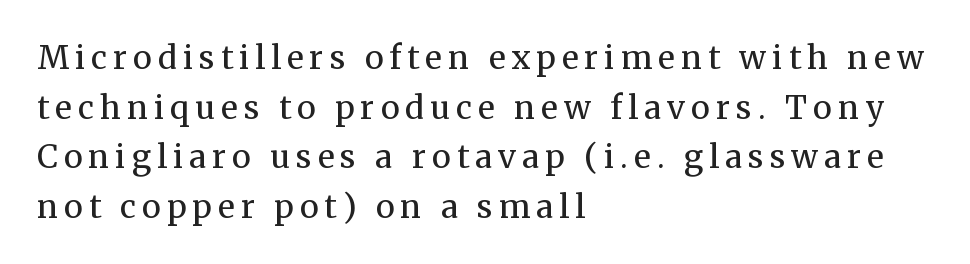
Q: Is the text bold? A: No.
Q: Is the text italic (slanted)? A: No, it is upright.
Q: Is the typeface a serif or a sans-serif typeface? A: Serif.
Q: Is the text underlined? A: No.
Q: How is the paragraph aligned? A: Left-aligned.
Q: Is the spacing between lines tight, normal or loose? A: Normal.
Q: Width (condensed, normal, or wide)? A: Normal.
Q: Stroke contrast? A: Medium.
Q: x-height? A: Medium.
Q: Monospaced? A: No.
